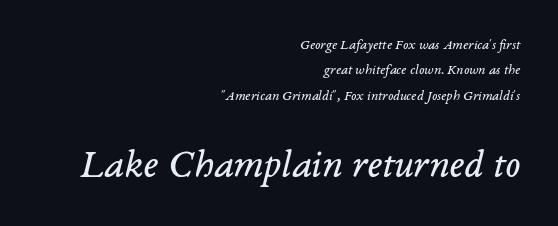
The image shows 40 px regular-weight serif type, italic (leaning right); set right-aligned, line spacing 1.82x, normal letter spacing, not underlined; the second (bottom) block is 2.86x larger; low stroke contrast and a medium x-height.
